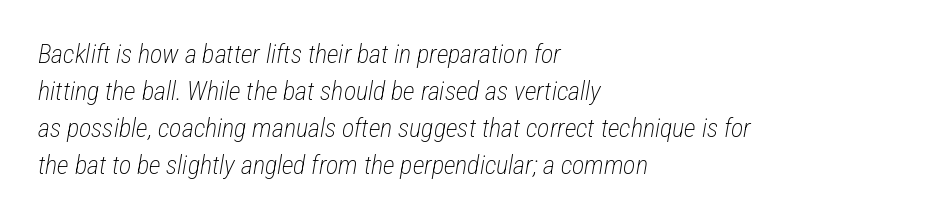
Q: Is the text bold? A: No.
Q: Is the text italic (slanted)? A: Yes, it leans right by about 12 degrees.
Q: Is the text underlined? A: No.
Q: How is the paragraph aligned? A: Left-aligned.
Q: Is the spacing between letters normal or unusually wide? A: Normal.
Q: Is the spacing between lines tight, normal or loose? A: Normal.
